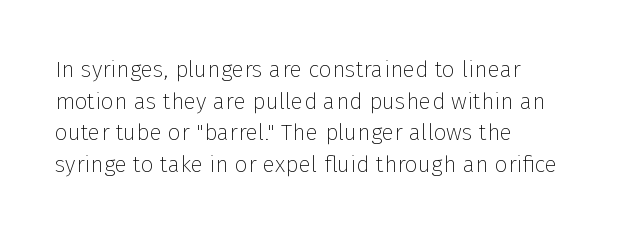
The strokes are not fattened; the text isn't bold. Beneath every word, the page is bare. Every row of glyphs begins at an identical x-position on the left. In terms of posture, this sample is upright.
